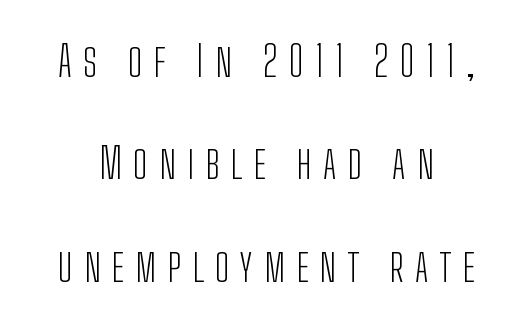
On a weight scale, this lands at 450 or below. The tracking jumps out immediately: characters are airy and widely separated. I'd call this a sans setting — the letters go barefoot. Nobody drew a line under any word here. Each letter keeps its own natural width here, so spacing adapts to shape.
